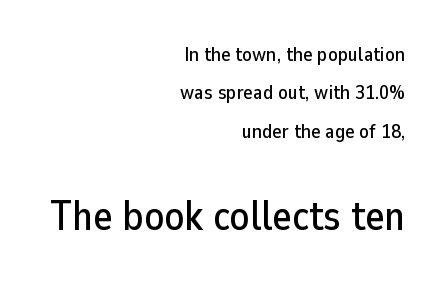
Vertical strokes here are truly vertical. Type style note: lacks serifs. The words here are not underlined. A student would call this right alignment; a typographer would say flush right, rag left. Each new line begins a long way beneath the previous one. The later block is typeset at a bigger size than the earlier block.
